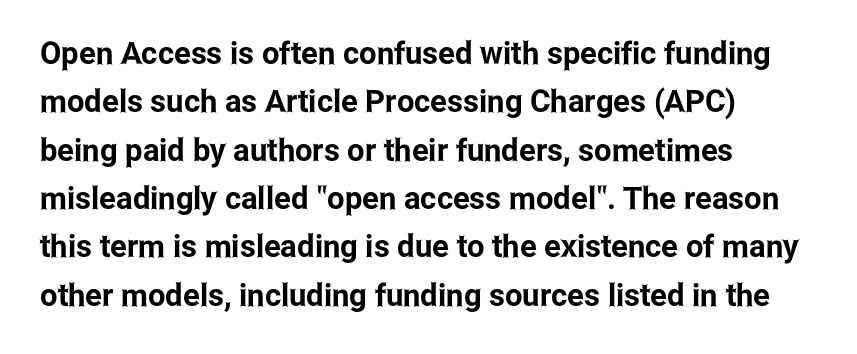
{"serif": "no", "italic": "no", "width": "condensed", "stroke_contrast": "low", "x_height": "medium", "monospaced": "no", "underline": "no", "align": "left", "line_spacing": "normal", "line_spacing_ratio": 1.56, "letter_spacing": "normal", "letter_spacing_em": 0.0, "glyph_px": 31}
